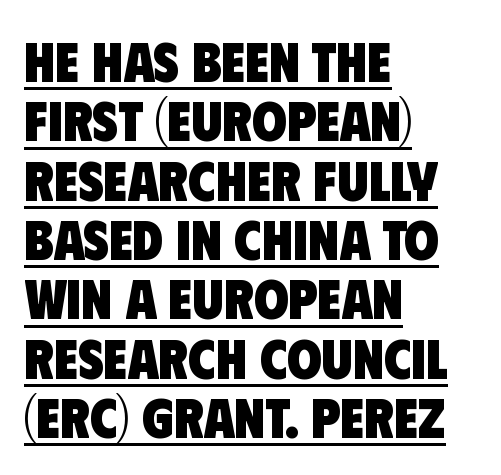
Q: Is the text bold? A: Yes.
Q: Is the typeface a serif or a sans-serif typeface? A: Sans-serif.
Q: Is the text underlined? A: Yes.
Q: How is the paragraph aligned? A: Left-aligned.
Q: Is the spacing between letters normal or unusually wide? A: Normal.
Q: Is the spacing between lines tight, normal or loose? A: Tight.
Q: Width (condensed, normal, or wide)? A: Condensed.
Q: Stroke contrast? A: Low.
Q: x-height? A: Large.
Q: Monospaced? A: No.
